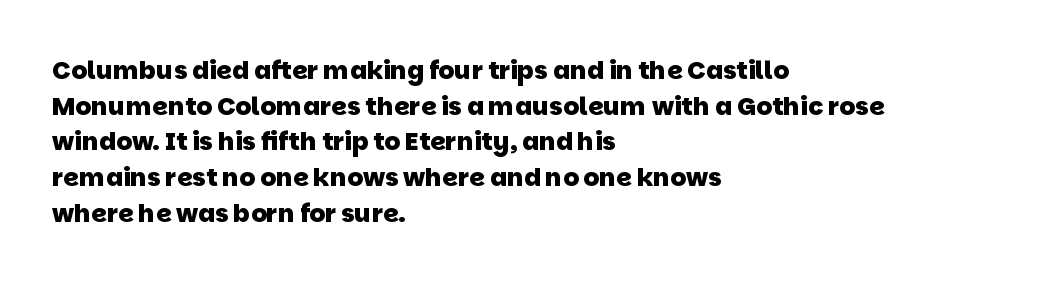
{"bold": "yes", "underline": "no", "align": "left", "line_spacing": "normal", "line_spacing_ratio": 1.43, "letter_spacing": "normal", "letter_spacing_em": 0.0, "glyph_px": 25}
